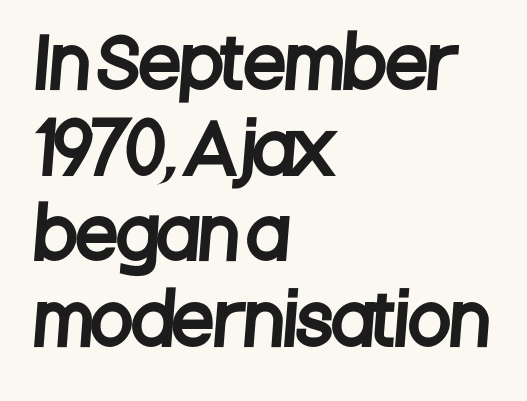
Casual observation: everything's shoved over to the left. Honestly, there is no underline to notice here at all. This is sans-serif lettering, the kind often seen on screens and signage. Short note: letters normally spaced.
